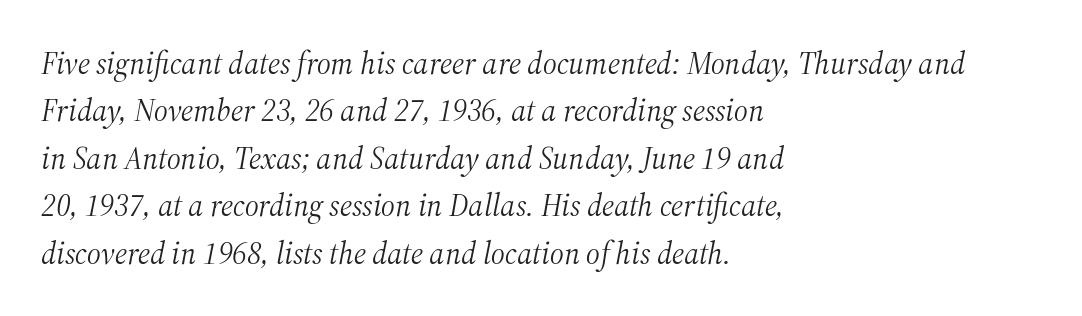
Regular leading. Varying glyph widths throughout — classic text-font behaviour. Summary of weight: not heavy and not bold. Italic? Definitely — the glyphs are oblique.
